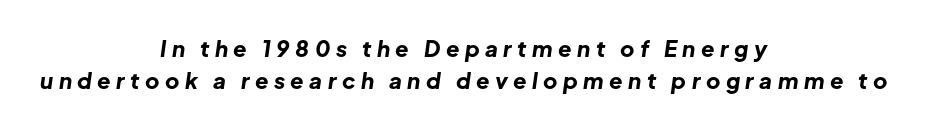
The rag falls on both sides of this text block equally. Notice how the stems are inclined rather than vertical — that's the hallmark of italics. Evenly set lines give the paragraph a standard silhouette. Clear beneath every line of the passage. The letters are bold, with thick, heavy strokes.
